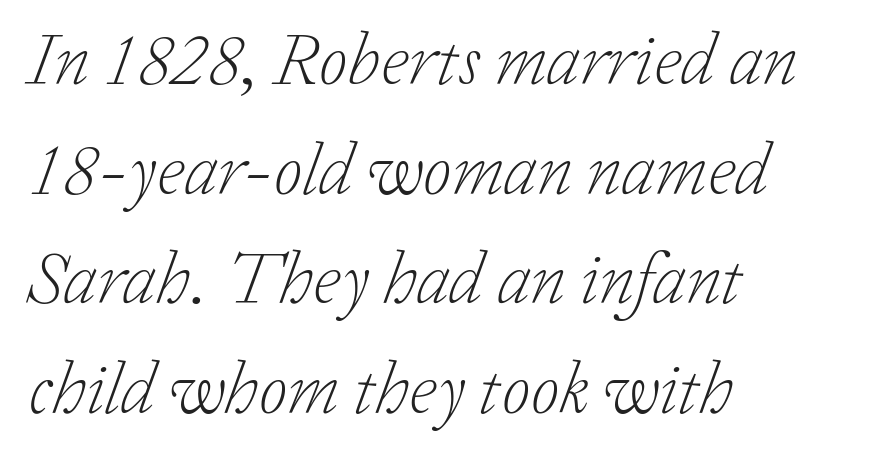
Character widths vary here, with narrow letters taking less room than wide ones. Nobody drew a line under any word here. Honestly, the row spacing looks completely unremarkable. The glyphs in this specimen are seriffed. A quiet, ordinary-to-light weight characterises the typeface.
